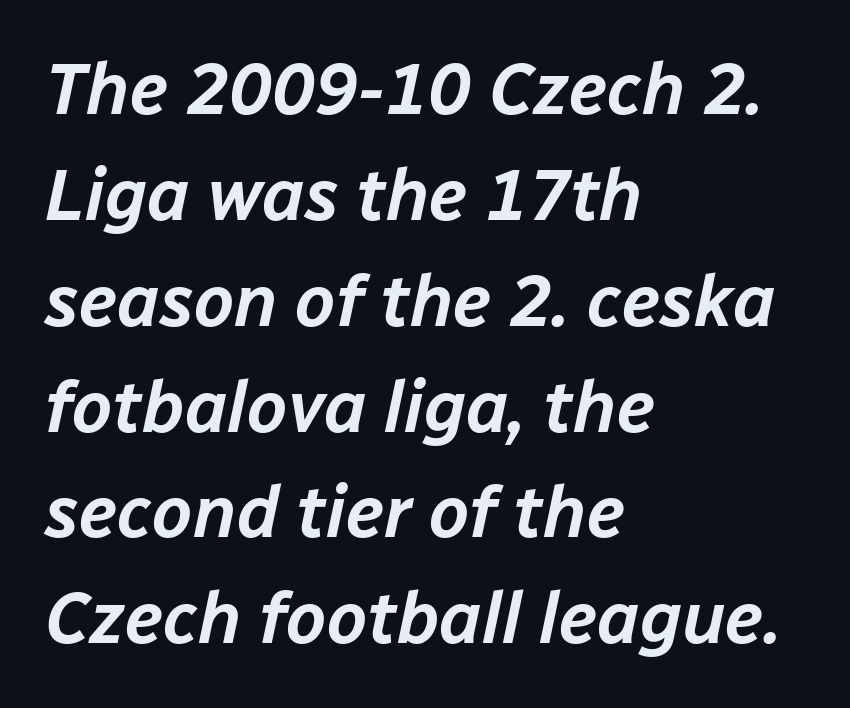
The image shows 72 px text type, italic (leaning right); set left-aligned, normal line spacing (1.47x), normal letter spacing, not underlined; low stroke contrast and a medium x-height.
